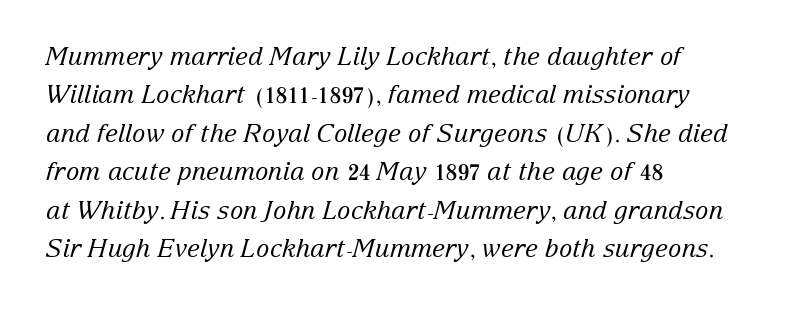
The image shows 25 px text type, italic (leaning right); set left-aligned, normal line spacing (1.54x), normal letter spacing, not underlined.
